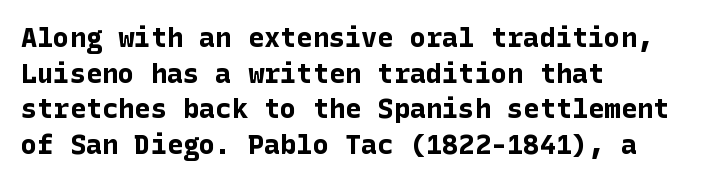
{"italic": "no", "bold": "yes", "underline": "no", "align": "left", "line_spacing": "normal", "line_spacing_ratio": 1.32, "letter_spacing": "normal", "letter_spacing_em": 0.0, "glyph_px": 27}
